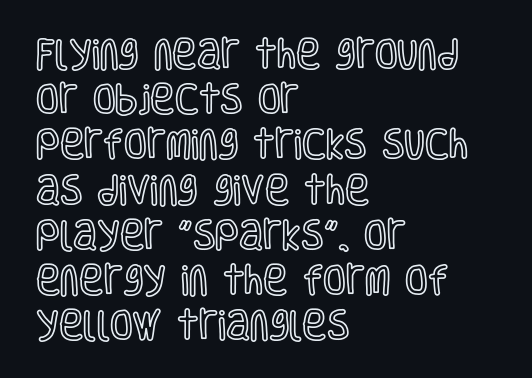
{"italic": "no", "width": "condensed", "x_height": "large", "monospaced": "no", "underline": "no", "align": "left", "line_spacing": "normal", "line_spacing_ratio": 1.37, "letter_spacing": "normal", "letter_spacing_em": 0.0, "glyph_px": 33}
